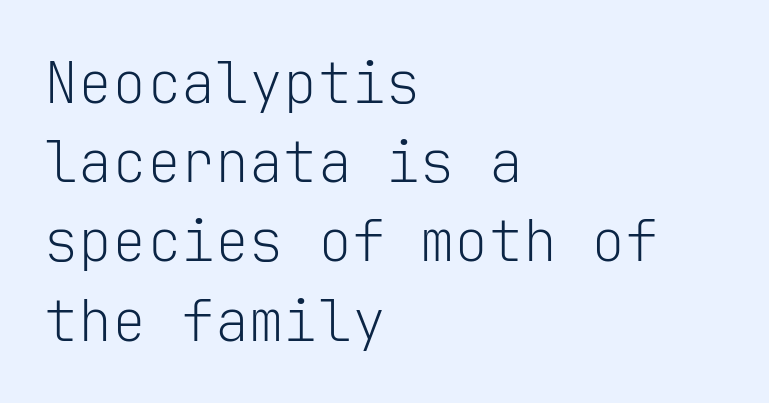
Q: Is the text bold? A: No.
Q: Is the text italic (slanted)? A: No, it is upright.
Q: Is the typeface a serif or a sans-serif typeface? A: Sans-serif.
Q: Is the text underlined? A: No.
Q: How is the paragraph aligned? A: Left-aligned.
Q: Is the spacing between letters normal or unusually wide? A: Normal.
Q: Is the spacing between lines tight, normal or loose? A: Normal.
Q: Width (condensed, normal, or wide)? A: Normal.
Q: Stroke contrast? A: Low.
Q: x-height? A: Medium.
Q: Monospaced? A: Yes.
